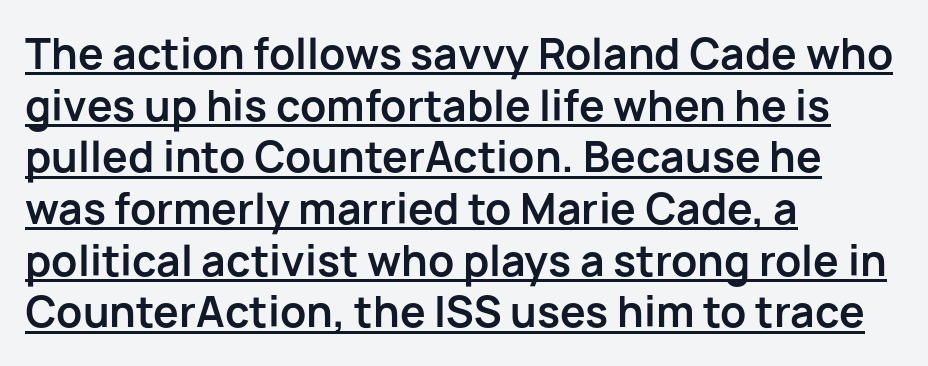
{"serif": "no", "italic": "no", "bold": "yes", "weight": "bold", "width": "normal", "stroke_contrast": "low", "x_height": "medium", "monospaced": "no", "underline": "yes", "align": "left", "line_spacing": "normal", "line_spacing_ratio": 1.26, "letter_spacing": "normal", "letter_spacing_em": 0.0, "glyph_px": 41}
